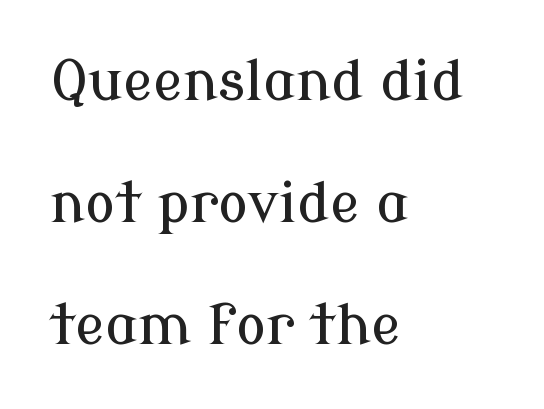
The face used here is seriffed, in the tradition of book romans. Reading down the column, the eye jumps a long way to each next line. Is this a fixed-width face? No — the glyphs have proportional, varying widths. Here the glyphs are tracked normally, forming tight word shapes.
